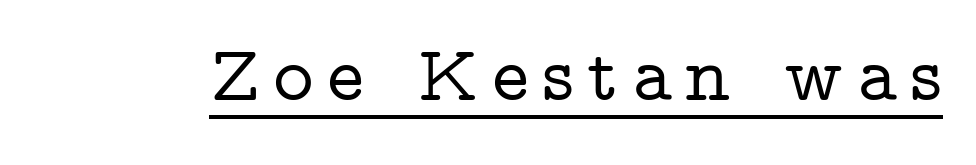
{"serif": "yes", "italic": "no", "width": "wide", "stroke_contrast": "low", "x_height": "medium", "monospaced": "no", "underline": "yes", "glyph_px": 78}
